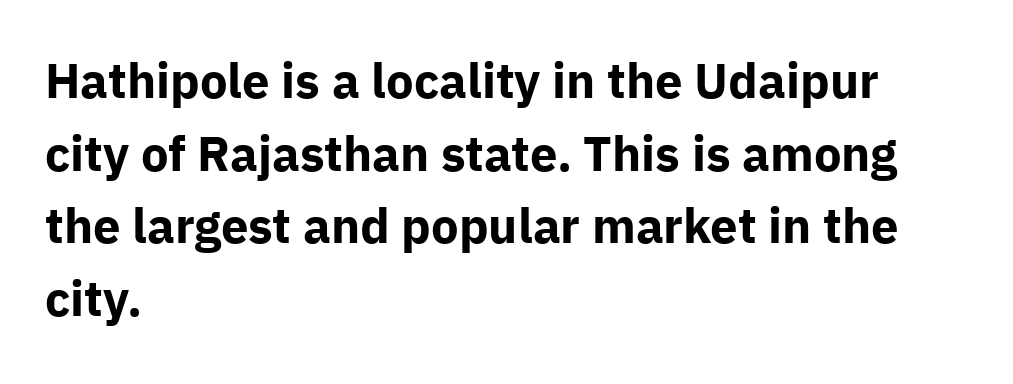
The image shows 49 px bold sans-serif type, upright; set left-aligned, normal line spacing (1.48x), normal letter spacing, not underlined; low stroke contrast and a medium x-height.
